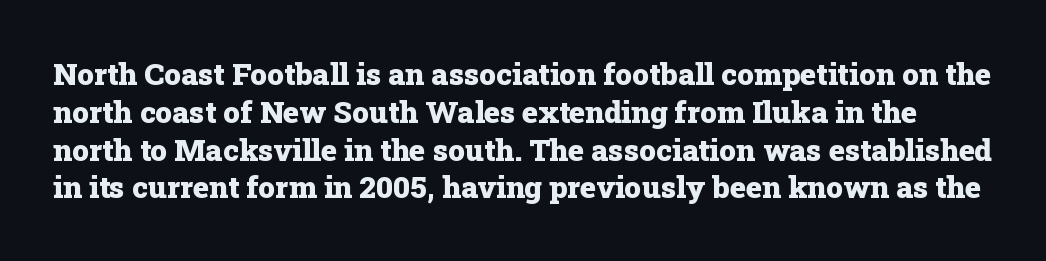
The image shows 30 px heavy serif type, upright; set normal line spacing (1.26x), normal letter spacing, not underlined; low stroke contrast and a medium x-height.
